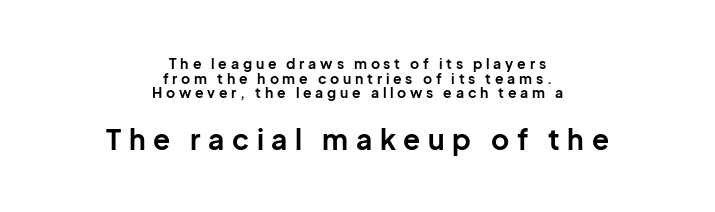
{"serif": "no", "italic": "no", "bold": "yes", "weight": "bold", "width": "normal", "stroke_contrast": "low", "x_height": "medium", "monospaced": "no", "underline": "no", "align": "center", "line_spacing": "tight", "line_spacing_ratio": 1.04, "letter_spacing": "wide", "letter_spacing_em": 0.27, "larger_block": "second", "size_ratio": 2.0, "glyph_px": 28}
